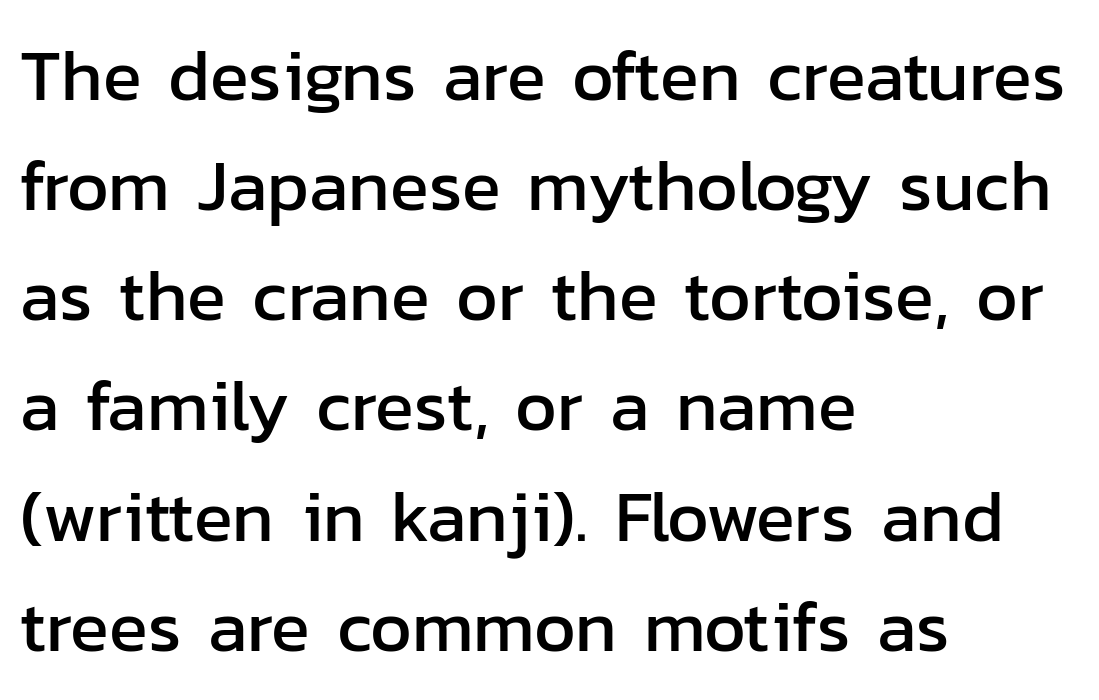
Character widths vary here, with narrow letters taking less room than wide ones. The rendering keeps characters at their native spacing. The type family on display is of the sans-serif kind. Posture: upright roman.
